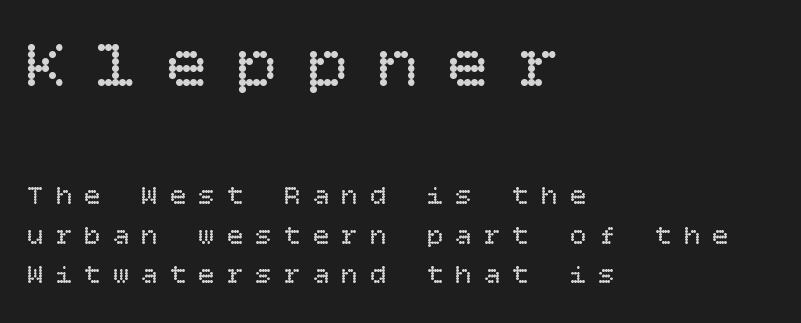
{"italic": "no", "bold": "no", "weight": "regular", "width": "normal", "stroke_contrast": "low", "x_height": "large", "underline": "no", "align": "left", "line_spacing": "normal", "line_spacing_ratio": 1.41, "letter_spacing": "wide", "letter_spacing_em": 0.42, "larger_block": "first", "size_ratio": 2.46, "glyph_px": 69}
